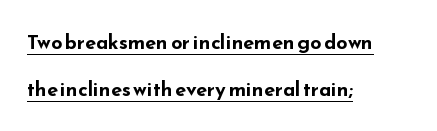
Compared with undecorated copy, this sample adds a rule below the words. This sample is left-justified, so line endings fall wherever the words run out. Leading is clearly above the norm, producing a sparse column. When letters stand straight like this, we call the style roman or upright.
